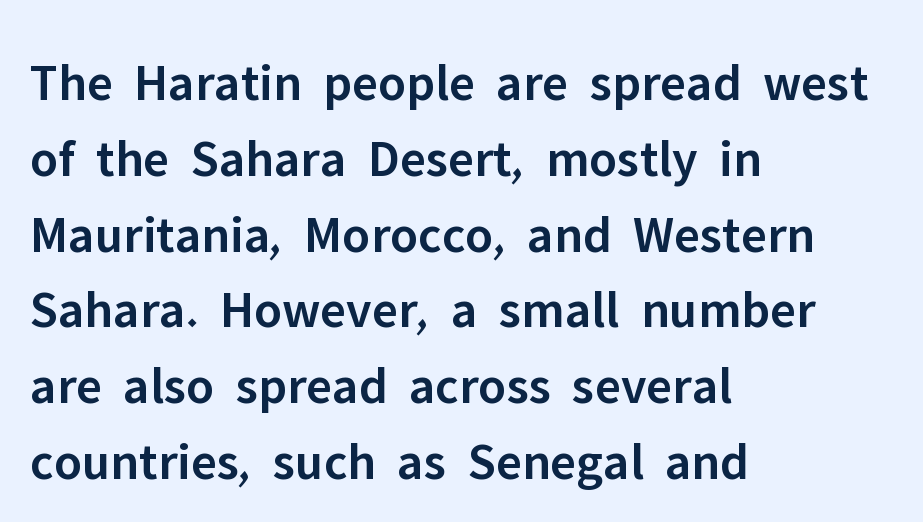
Q: Is the text bold? A: Semi-bold.
Q: Is the text italic (slanted)? A: No, it is upright.
Q: Is the typeface a serif or a sans-serif typeface? A: Sans-serif.
Q: Is the text underlined? A: No.
Q: How is the paragraph aligned? A: Left-aligned.
Q: Is the spacing between letters normal or unusually wide? A: Normal.
Q: Is the spacing between lines tight, normal or loose? A: Normal.
Q: Width (condensed, normal, or wide)? A: Normal.
Q: Stroke contrast? A: Low.
Q: x-height? A: Medium.
Q: Monospaced? A: No.
